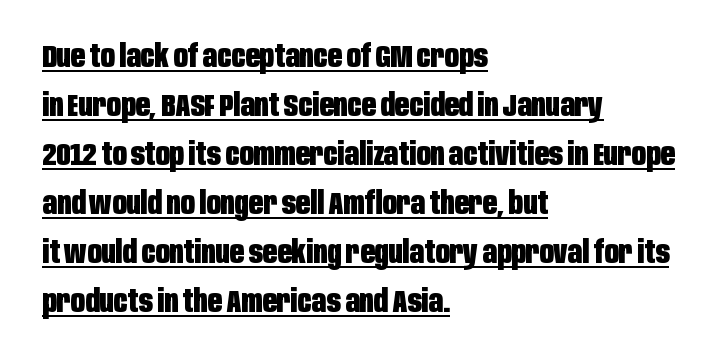
Q: Is the text bold? A: Yes.
Q: Is the text italic (slanted)? A: No, it is upright.
Q: Is the typeface a serif or a sans-serif typeface? A: Sans-serif.
Q: Is the text underlined? A: Yes.
Q: How is the paragraph aligned? A: Left-aligned.
Q: Is the spacing between letters normal or unusually wide? A: Normal.
Q: Is the spacing between lines tight, normal or loose? A: Normal.
Q: Width (condensed, normal, or wide)? A: Condensed.
Q: Stroke contrast? A: Low.
Q: x-height? A: Large.
Q: Monospaced? A: No.
